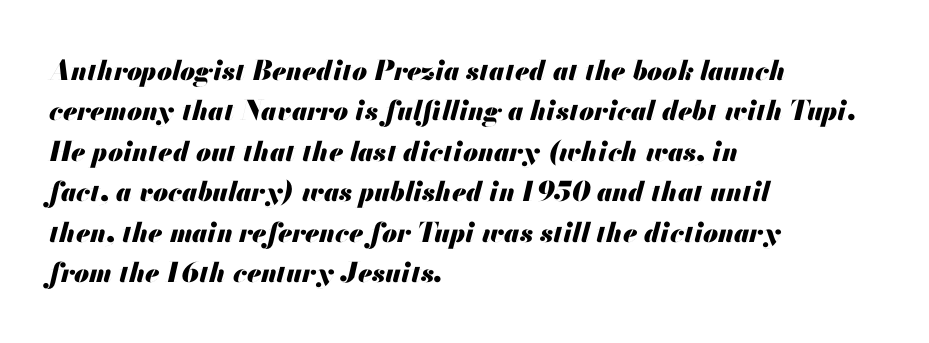
Bold? Absolutely — the strokes are thick and heavy. Nothing unusual about the tracking: characters are spaced as the font intends. What's the leading like? Ordinary, nothing unusual. Unmarked baselines from the first word to the last.
